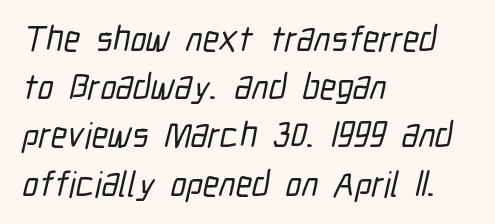
Check where the strokes stop: nothing finishes them off — pure sans. Is this a fixed-width face? No — the glyphs have proportional, varying widths. The passage shown stacks its lines at a standard gap. The letterforms sit shoulder to shoulder at normal distance. Clear beneath every line of the passage. Teacher's note: observe the even left margin — that is flush-left alignment.
